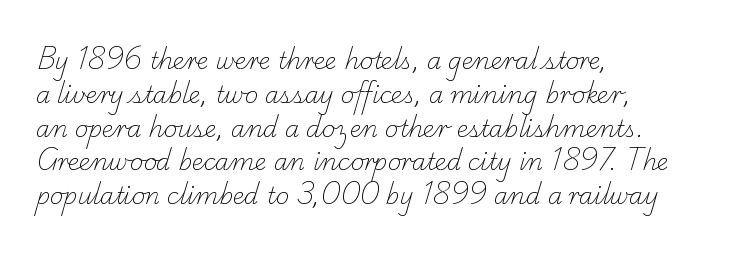
Q: Is the text bold? A: No.
Q: Is the text underlined? A: No.
Q: How is the paragraph aligned? A: Left-aligned.
Q: Is the spacing between letters normal or unusually wide? A: Normal.
Q: Is the spacing between lines tight, normal or loose? A: Normal.
